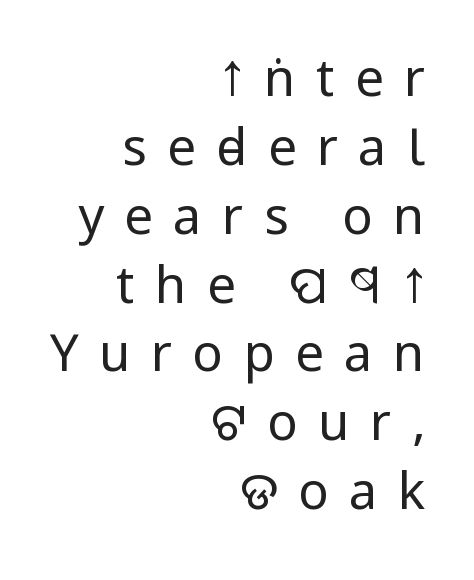
Notice how descenders clear the ascenders below comfortably — that's standard leading. Right-aligned paragraph, ragged on the left. The face used here is proportionally spaced, like ordinary book or web type. This is not heavy type; no bold has been used. Loose tracking; the words dissolve into strings of separated letters. The typeface chosen for these lines omits serifs.
